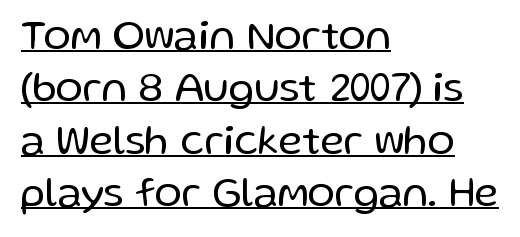
{"serif": "no", "italic": "no", "bold": "no", "weight": "regular", "width": "normal", "stroke_contrast": "low", "x_height": "medium", "monospaced": "no", "underline": "yes", "align": "left", "line_spacing": "normal", "line_spacing_ratio": 1.28, "letter_spacing": "normal", "letter_spacing_em": 0.0, "glyph_px": 41}
